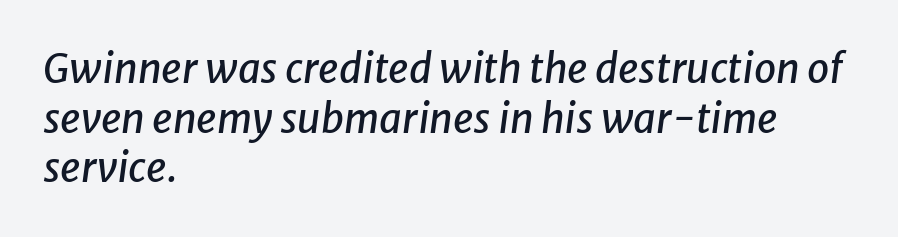
Is the type slanted? Yes — the strokes lean at a clear angle. Any mark beneath the type? The region is blank. These lines keep a tight, regular rhythm from letter to letter. These lines are set flush left with a ragged right edge.
